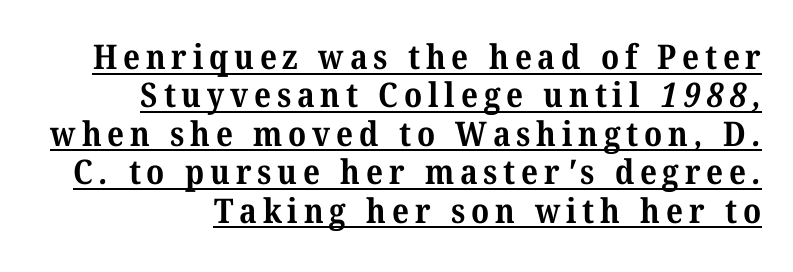
The passage shown is typed in a proportional face where columns would drift. Summary of weight: heavy, a full bold. The specimen includes a rule beneath the text block's lines. Is there much room between lines? No — they nearly touch. The typeface chosen for these lines features serifs.
